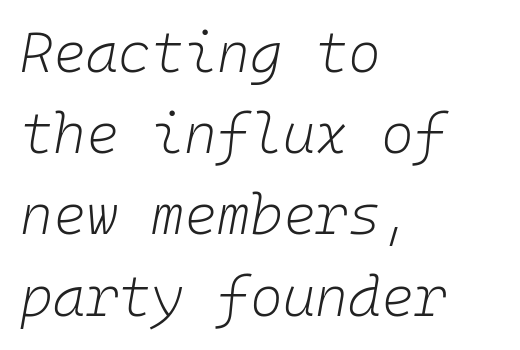
The rag falls on the right side of this text block. The face looks like a standard text weight, possibly lighter. Characters are canted at an angle relative to the baseline's perpendicular. The face used here is monospaced, like something from a code editor.
